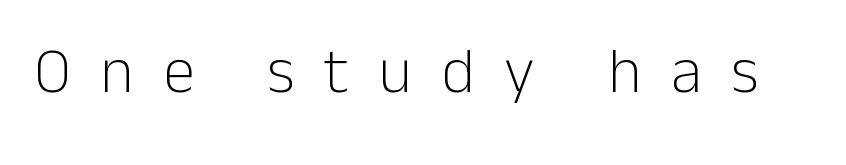
Q: Is the text bold? A: No.
Q: Is the text italic (slanted)? A: No, it is upright.
Q: Is the typeface a serif or a sans-serif typeface? A: Sans-serif.
Q: Is the text underlined? A: No.
Q: Is the spacing between letters normal or unusually wide? A: Unusually wide.
Q: Width (condensed, normal, or wide)? A: Normal.
Q: Stroke contrast? A: Low.
Q: x-height? A: Medium.
Q: Monospaced? A: No.
